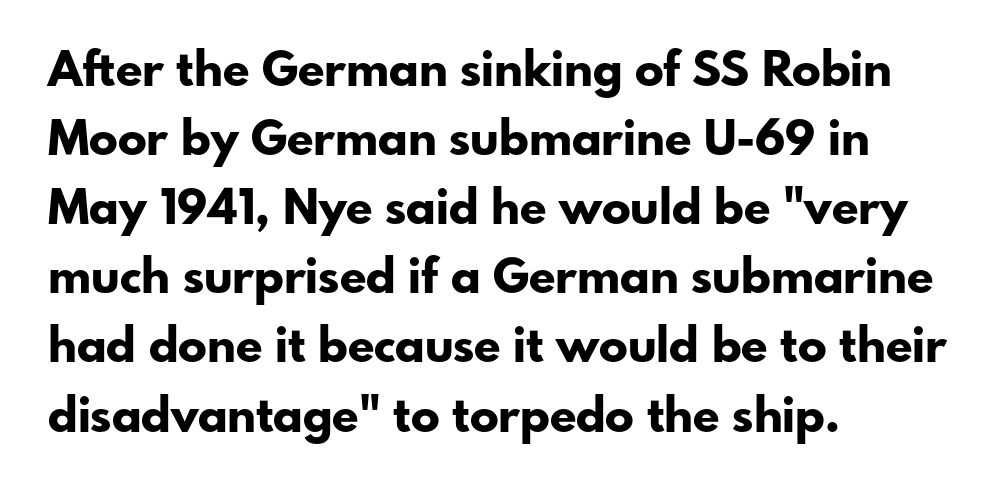
The image shows 48 px bold sans-serif type, upright; set left-aligned, normal line spacing (1.44x), normal letter spacing, not underlined; low stroke contrast and a small x-height.
